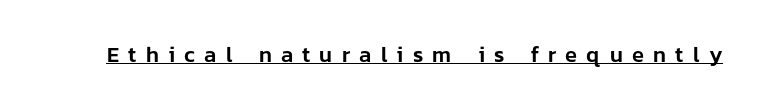
Unlike italic type, these characters show no tilt at all. The sample's only ornament is a line tracing under the words. What stands out about the letter spacing? Its width — letters are far apart.
